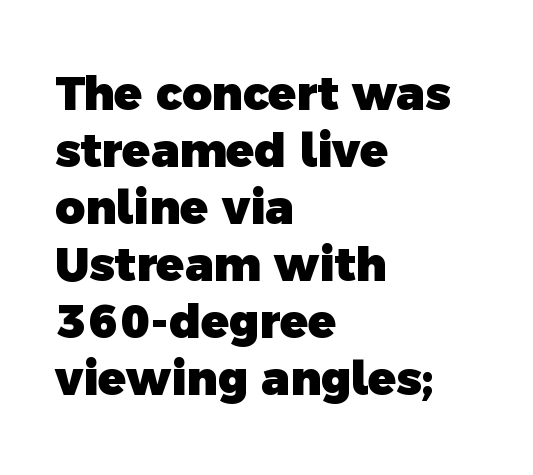
On the weight axis this lands at bold, roughly 700. Tracking value appears to be zero — textbook default spacing. The designer went with a sans here, leaving each stem footless. Line starts are locked; line ends wander. The rendering uses natural spacing where letterforms have individual widths.
